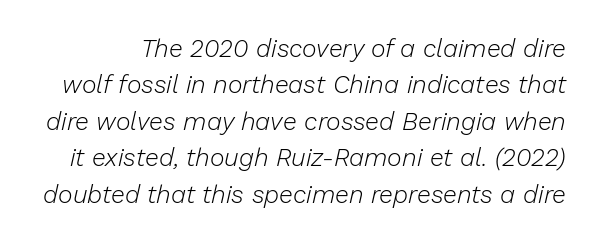
Q: Is the text bold? A: No.
Q: Is the text italic (slanted)? A: Yes, it leans right by about 13 degrees.
Q: Is the text underlined? A: No.
Q: Is the spacing between letters normal or unusually wide? A: Normal.
Q: Is the spacing between lines tight, normal or loose? A: Normal.
